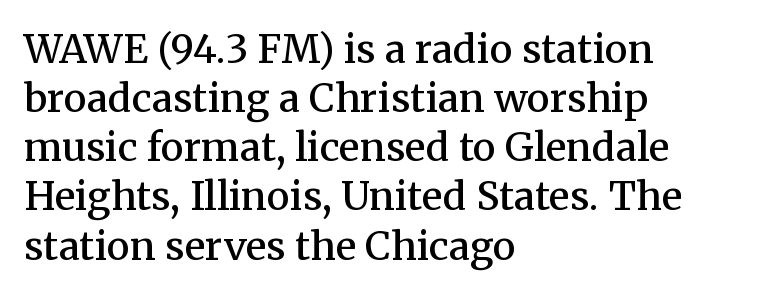
The image shows 39 px semibold serif type, upright; set left-aligned, normal line spacing (1.26x), normal letter spacing, not underlined; medium stroke contrast and a medium x-height.
